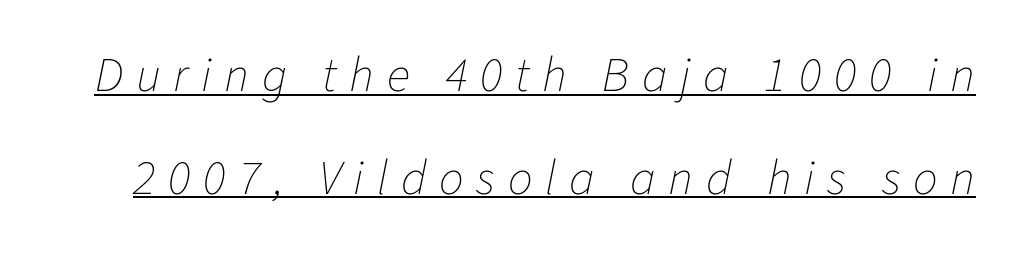
{"italic": "yes", "lean": "right", "slant_degrees": 11, "bold": "no", "weight": "thin", "width": "normal", "stroke_contrast": "low", "x_height": "medium", "monospaced": "no", "underline": "yes", "line_spacing": "loose", "line_spacing_ratio": 2.1, "letter_spacing": "wide", "letter_spacing_em": 0.26, "glyph_px": 49}
